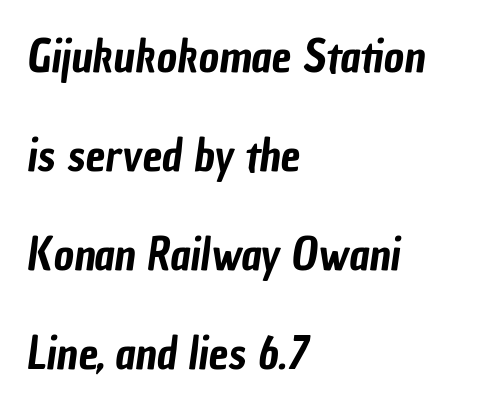
Tracking value appears to be zero — textbook default spacing. Each letter's strokes conclude bluntly, with no projecting serifs. Regarding leading, the lines here are spaced well apart. The space beneath each line is pristine and unruled. Is this a fixed-width face? No — the glyphs have proportional, varying widths. Typeset ragged right — the left edge is the straight one.
